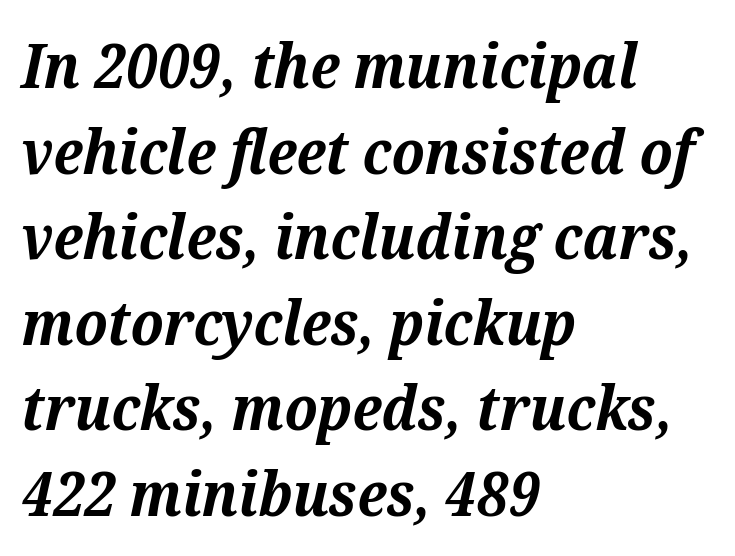
{"serif": "yes", "italic": "yes", "lean": "right", "slant_degrees": 12, "bold": "yes", "weight": "bold", "width": "normal", "stroke_contrast": "medium", "x_height": "medium", "monospaced": "no", "underline": "no", "align": "left", "line_spacing": "normal", "line_spacing_ratio": 1.38, "letter_spacing": "normal", "letter_spacing_em": 0.0, "glyph_px": 62}
